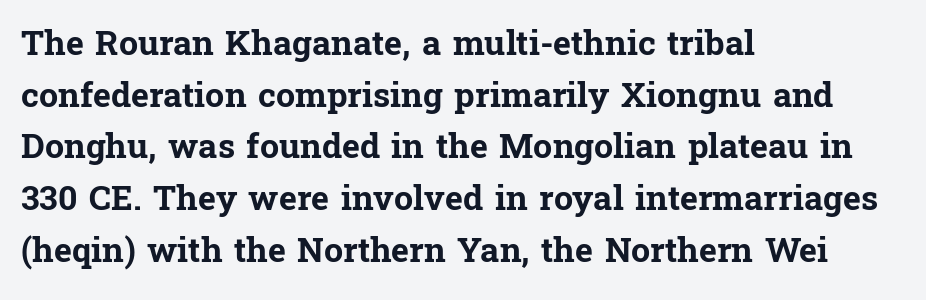
The image shows 34 px bold serif type, upright; set left-aligned, normal line spacing (1.52x), normal letter spacing, not underlined; low stroke contrast and a medium x-height.
